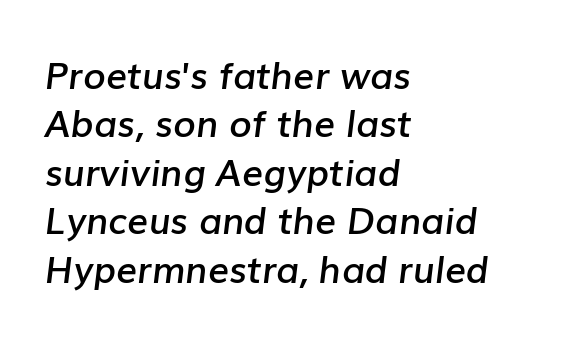
The image shows 37 px semibold type, italic (leaning right); set left-aligned, normal line spacing (1.31x), normal letter spacing, not underlined; low stroke contrast and a medium x-height.
